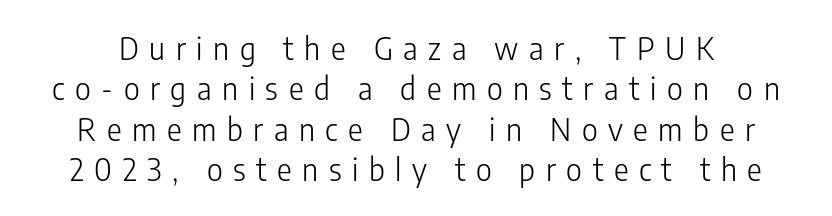
{"serif": "no", "italic": "no", "bold": "no", "weight": "light", "width": "condensed", "stroke_contrast": "low", "x_height": "medium", "monospaced": "no", "underline": "no", "line_spacing": "normal", "line_spacing_ratio": 1.3, "letter_spacing": "wide", "letter_spacing_em": 0.34, "glyph_px": 31}
